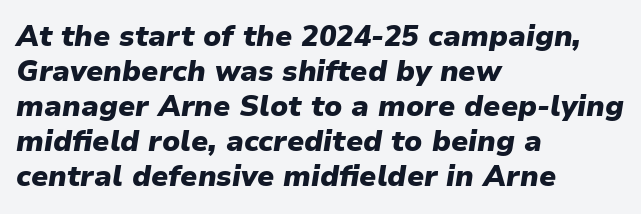
Q: Is the text bold? A: Yes.
Q: Is the text italic (slanted)? A: Yes, it leans right by about 9 degrees.
Q: Is the text underlined? A: No.
Q: How is the paragraph aligned? A: Left-aligned.
Q: Is the spacing between letters normal or unusually wide? A: Normal.
Q: Width (condensed, normal, or wide)? A: Normal.
Q: Stroke contrast? A: Low.
Q: x-height? A: Medium.
Q: Monospaced? A: No.
